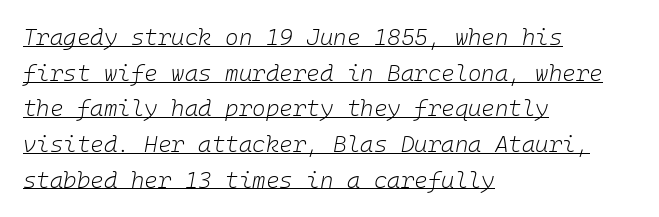
Q: Is the text bold? A: No.
Q: Is the text italic (slanted)? A: Yes, it leans right by about 10 degrees.
Q: Is the text underlined? A: Yes.
Q: How is the paragraph aligned? A: Left-aligned.
Q: Is the spacing between letters normal or unusually wide? A: Normal.
Q: Is the spacing between lines tight, normal or loose? A: Normal.
